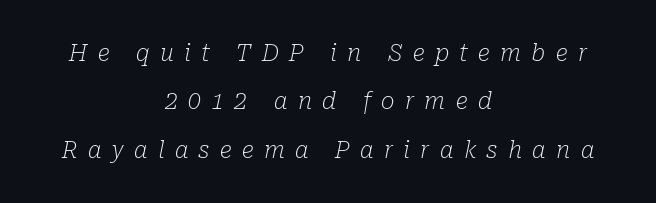
The typography opts for an oblique posture over an upright one. No heavy texture on the line: the type isn't bold. Look at the tracking — it's clearly loosened, letters drifting apart. This rendering features lettering with no underline.
